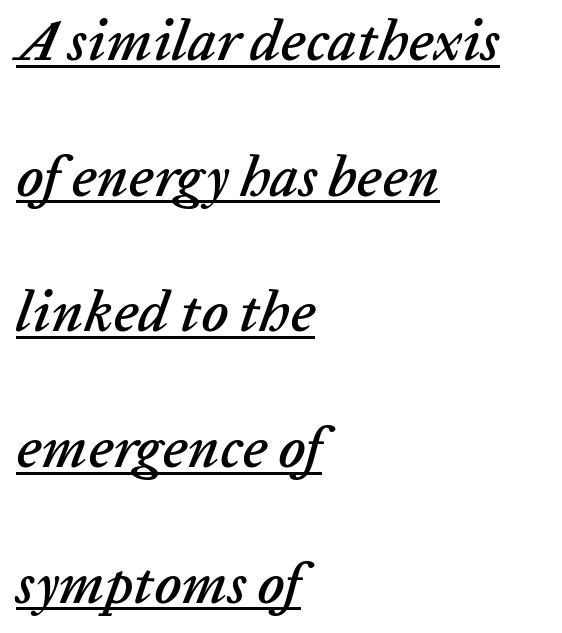
The image shows 57 px text type, italic (leaning right); set left-aligned, loose line spacing (2.38x), normal letter spacing, underlined; low stroke contrast and a medium x-height.
